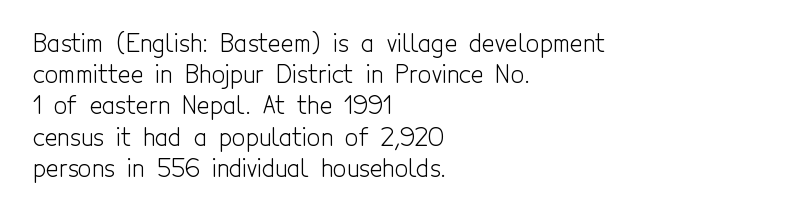
{"italic": "no", "bold": "no", "underline": "no", "align": "left", "line_spacing": "normal", "line_spacing_ratio": 1.3, "letter_spacing": "normal", "letter_spacing_em": 0.0, "glyph_px": 24}
